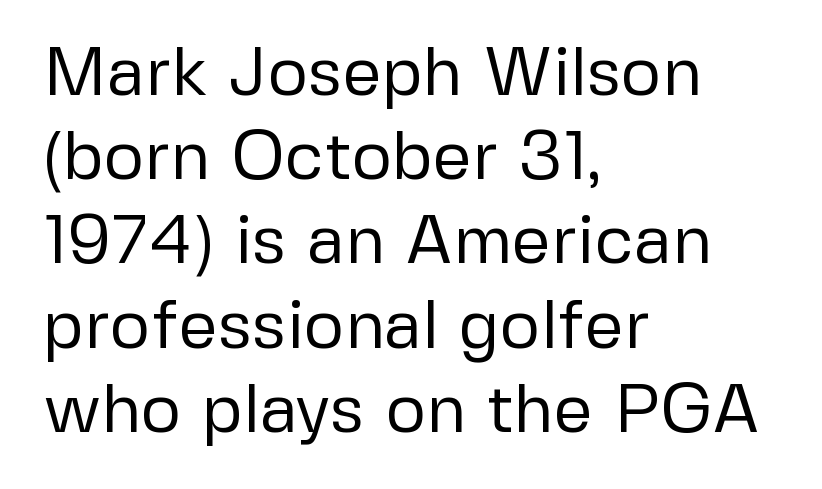
Q: Is the text bold? A: No.
Q: Is the text italic (slanted)? A: No, it is upright.
Q: Is the typeface a serif or a sans-serif typeface? A: Sans-serif.
Q: Is the text underlined? A: No.
Q: How is the paragraph aligned? A: Left-aligned.
Q: Is the spacing between letters normal or unusually wide? A: Normal.
Q: Width (condensed, normal, or wide)? A: Normal.
Q: Stroke contrast? A: Low.
Q: x-height? A: Medium.
Q: Monospaced? A: No.
